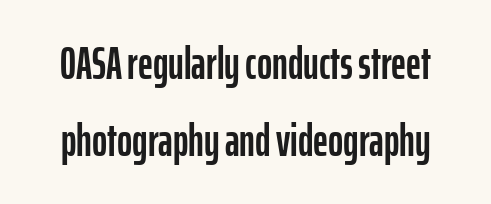
Q: Is the text italic (slanted)? A: No, it is upright.
Q: Is the typeface a serif or a sans-serif typeface? A: Sans-serif.
Q: Is the text underlined? A: No.
Q: How is the paragraph aligned? A: Centered.
Q: Is the spacing between letters normal or unusually wide? A: Normal.
Q: Is the spacing between lines tight, normal or loose? A: Normal.
Q: Width (condensed, normal, or wide)? A: Condensed.
Q: Stroke contrast? A: Low.
Q: x-height? A: Medium.
Q: Monospaced? A: No.
